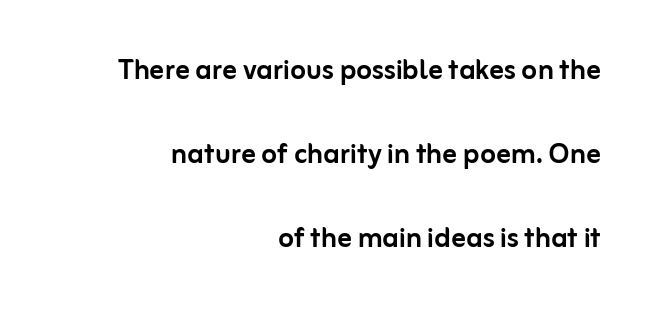
The image shows 36 px sans-serif type, upright; set right-aligned, loose line spacing (2.33x), normal letter spacing, not underlined; low stroke contrast and a medium x-height.
